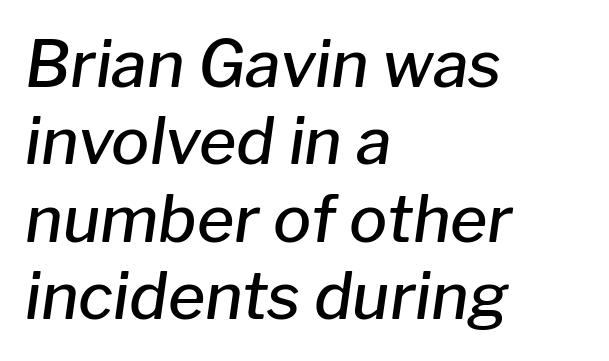
{"italic": "yes", "lean": "right", "slant_degrees": 8, "bold": "semi", "weight": "semibold", "width": "normal", "stroke_contrast": "low", "x_height": "medium", "monospaced": "no", "underline": "no", "align": "left", "line_spacing_ratio": 1.21, "letter_spacing": "normal", "letter_spacing_em": 0.0, "glyph_px": 64}
